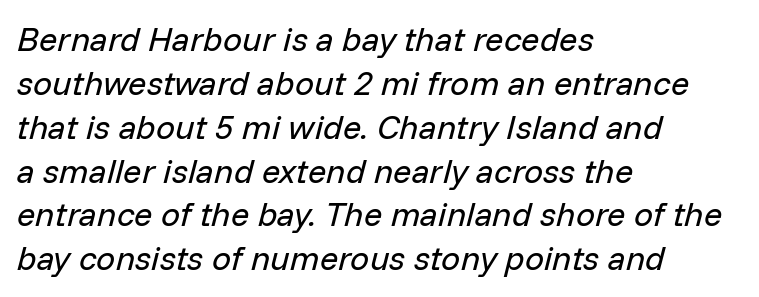
The image shows 34 px regular-weight type, italic (leaning right); set left-aligned, normal line spacing (1.29x), normal letter spacing, not underlined; low stroke contrast and a medium x-height.
